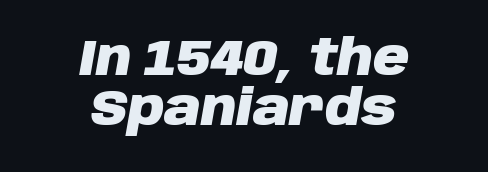
Q: Is the text bold? A: Yes.
Q: Is the text italic (slanted)? A: Yes, it leans right by about 10 degrees.
Q: Is the text underlined? A: No.
Q: How is the paragraph aligned? A: Centered.
Q: Is the spacing between letters normal or unusually wide? A: Normal.
Q: Is the spacing between lines tight, normal or loose? A: Tight.
Q: Width (condensed, normal, or wide)? A: Normal.
Q: Stroke contrast? A: Low.
Q: x-height? A: Large.
Q: Monospaced? A: No.
